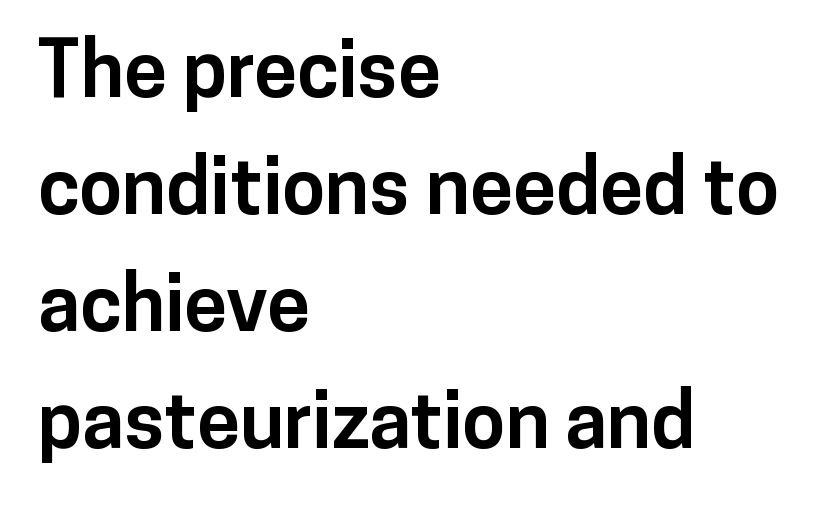
Q: Is the text bold? A: Yes.
Q: Is the text italic (slanted)? A: No, it is upright.
Q: Is the typeface a serif or a sans-serif typeface? A: Sans-serif.
Q: Is the text underlined? A: No.
Q: How is the paragraph aligned? A: Left-aligned.
Q: Is the spacing between letters normal or unusually wide? A: Normal.
Q: Is the spacing between lines tight, normal or loose? A: Normal.
Q: Width (condensed, normal, or wide)? A: Normal.
Q: Stroke contrast? A: Low.
Q: x-height? A: Medium.
Q: Monospaced? A: No.
